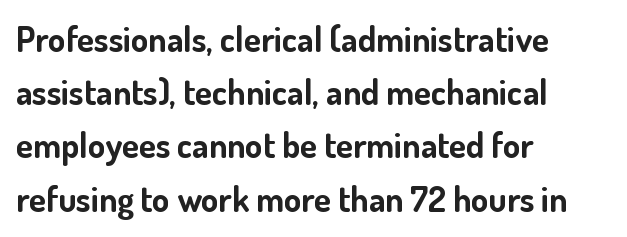
The image shows 35 px bold sans-serif type, upright; set left-aligned, normal line spacing (1.52x), normal letter spacing, not underlined; low stroke contrast and a small x-height.
